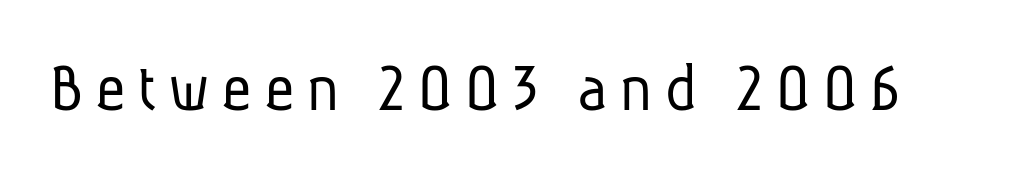
The image shows 72 px light, condensed sans-serif type; set not underlined; low stroke contrast and a medium x-height.
